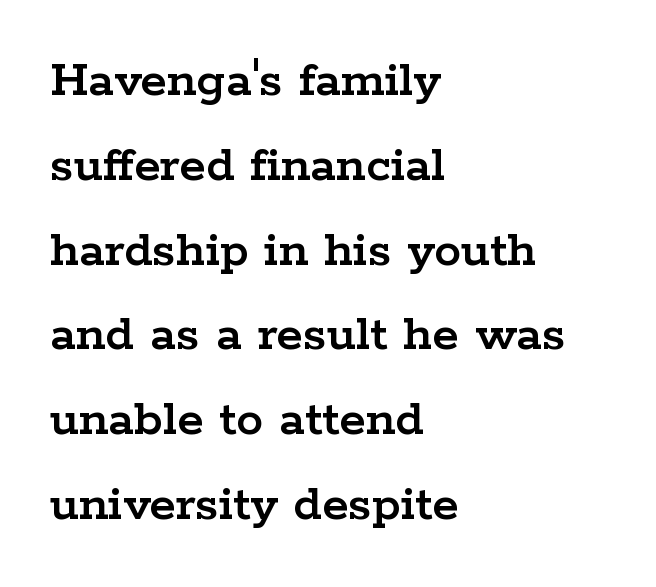
What's the leading like? Ordinary, nothing unusual. The rendering shows small feet on the letterforms — a serif design. You could not count columns in this text — the font is proportionally spaced. A clean baseline with only descenders dipping below it. Tall strokes in this sample are plumb rather than angled.
